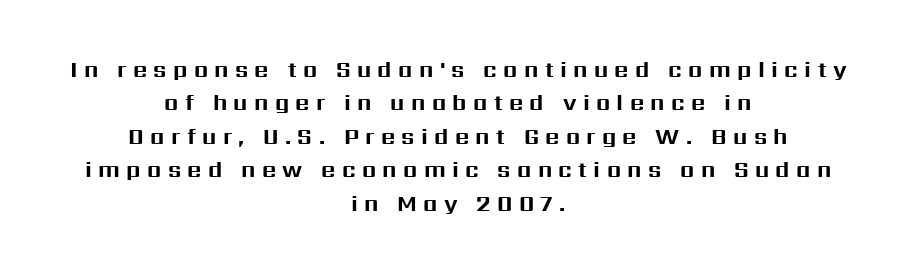
The image shows 22 px bold type, upright; set centered, normal line spacing (1.52x), unusually wide letter spacing (+0.29 em), not underlined.
